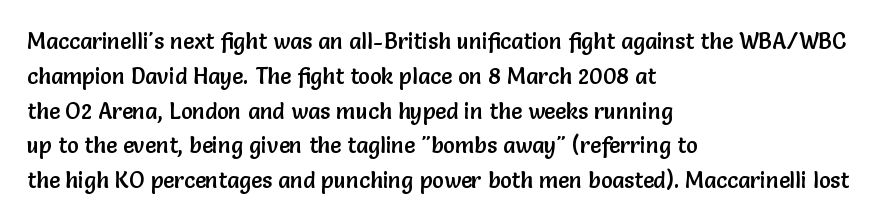
{"italic": "no", "underline": "no", "align": "left", "line_spacing": "normal", "line_spacing_ratio": 1.58, "letter_spacing": "normal", "letter_spacing_em": 0.0, "glyph_px": 22}
